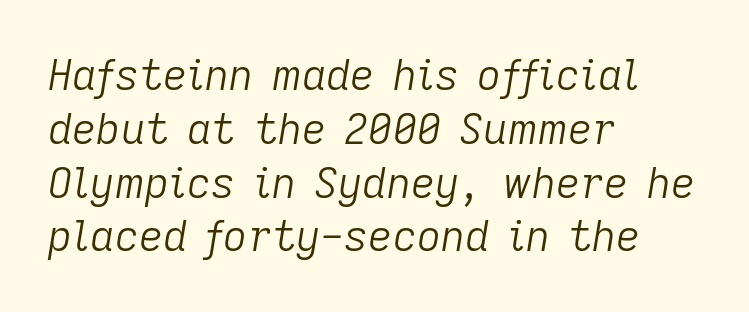
{"italic": "yes", "lean": "right", "slant_degrees": 9, "bold": "no", "weight": "light", "width": "normal", "stroke_contrast": "low", "x_height": "medium", "monospaced": "no", "underline": "no", "align": "left", "line_spacing": "normal", "line_spacing_ratio": 1.28, "letter_spacing": "normal", "letter_spacing_em": 0.0, "glyph_px": 42}
